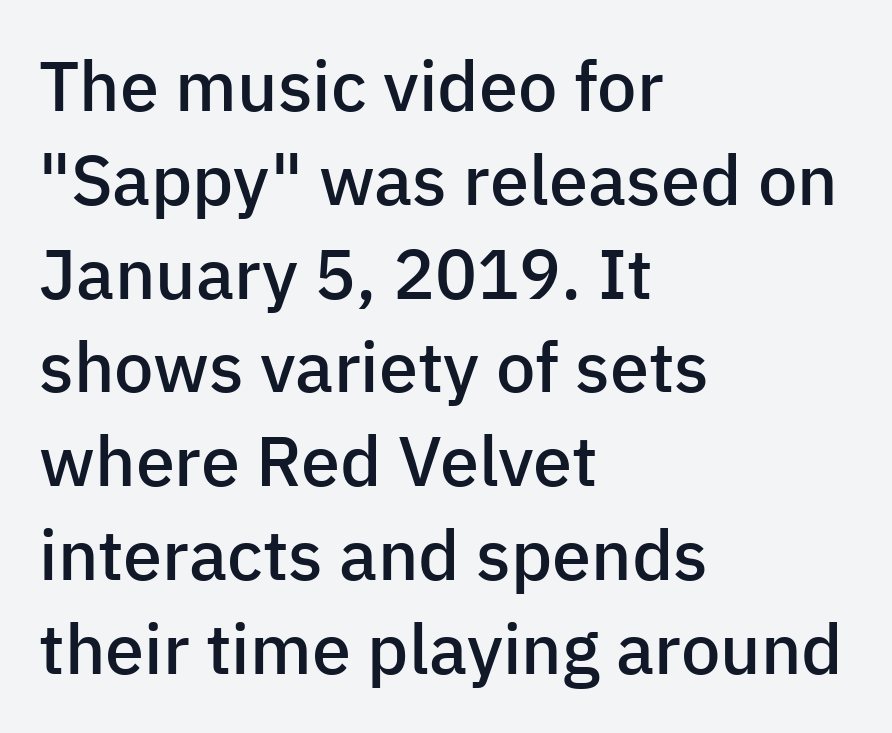
Caption: multi-line text, flush left, ragged right. The specimen reads as upright at a glance. Nope, no serifs anywhere on these letters. You could not count columns in this text — the font is proportionally spaced. This sample uses plain, unmodified letter spacing.
